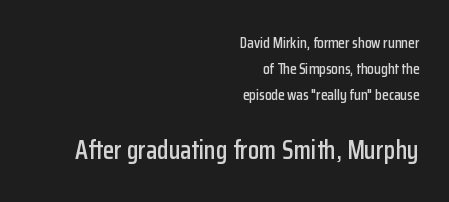
Q: Is the text italic (slanted)? A: No, it is upright.
Q: Is the text underlined? A: No.
Q: How is the paragraph aligned? A: Right-aligned.
Q: Is the spacing between letters normal or unusually wide? A: Normal.
Q: Which block of text is set in a larger size, the first (top) or the second (bottom)? A: The second (bottom) one.
